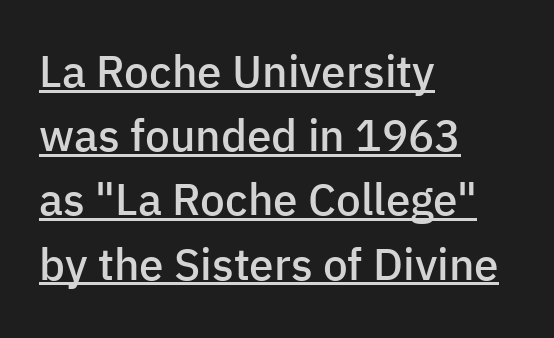
The image shows 44 px semibold sans-serif type, upright; set left-aligned, normal line spacing (1.46x), normal letter spacing, underlined; low stroke contrast and a medium x-height.
